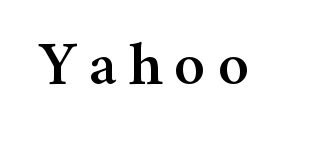
{"serif": "yes", "italic": "no", "width": "normal", "stroke_contrast": "medium", "x_height": "medium", "monospaced": "no", "underline": "no", "glyph_px": 63}
